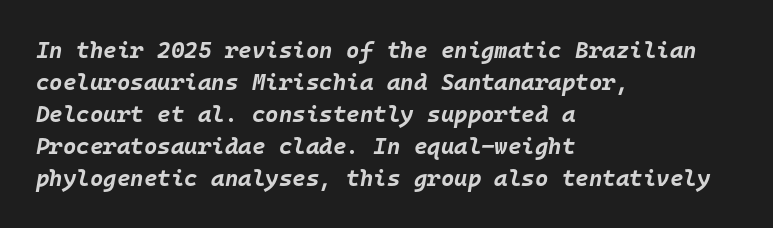
Q: Is the text bold? A: Yes.
Q: Is the text italic (slanted)? A: Yes, it leans right by about 10 degrees.
Q: Is the text underlined? A: No.
Q: How is the paragraph aligned? A: Left-aligned.
Q: Is the spacing between letters normal or unusually wide? A: Normal.
Q: Is the spacing between lines tight, normal or loose? A: Normal.
